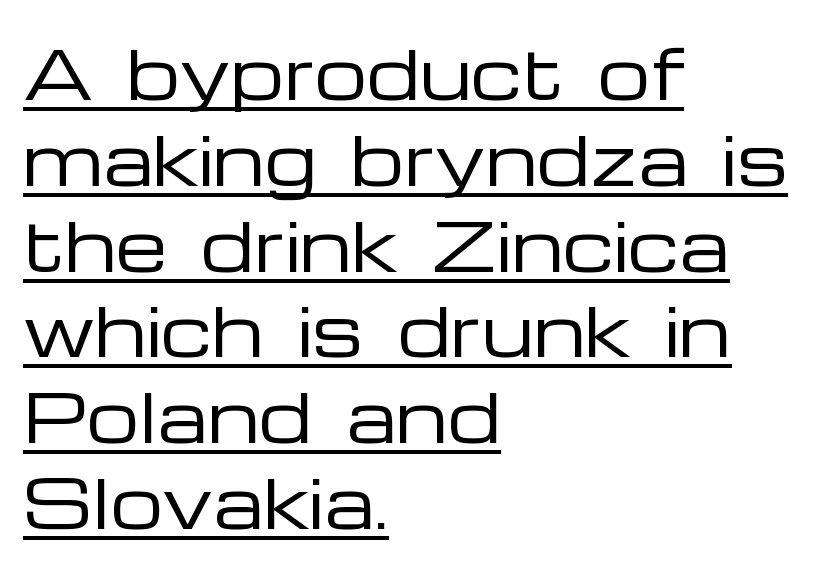
The image shows 66 px regular-weight, wide sans-serif type, upright; set left-aligned, normal line spacing (1.3x), normal letter spacing, underlined; low stroke contrast and a medium x-height.
